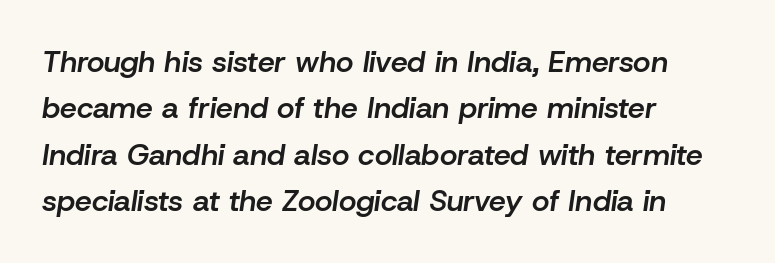
{"italic": "yes", "lean": "right", "slant_degrees": 8, "bold": "semi", "weight": "semibold", "width": "normal", "stroke_contrast": "low", "x_height": "medium", "monospaced": "no", "underline": "no", "align": "left", "line_spacing": "normal", "line_spacing_ratio": 1.55, "letter_spacing": "normal", "letter_spacing_em": 0.0, "glyph_px": 30}
